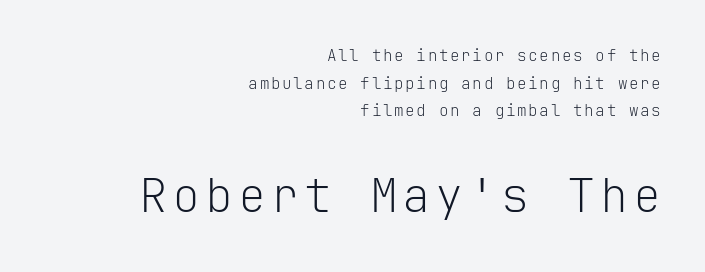
{"serif": "no", "italic": "no", "bold": "no", "weight": "light", "width": "normal", "stroke_contrast": "low", "x_height": "medium", "monospaced": "yes", "underline": "no", "align": "right", "line_spacing_ratio": 1.72, "larger_block": "second", "size_ratio": 2.94, "glyph_px": 47}
